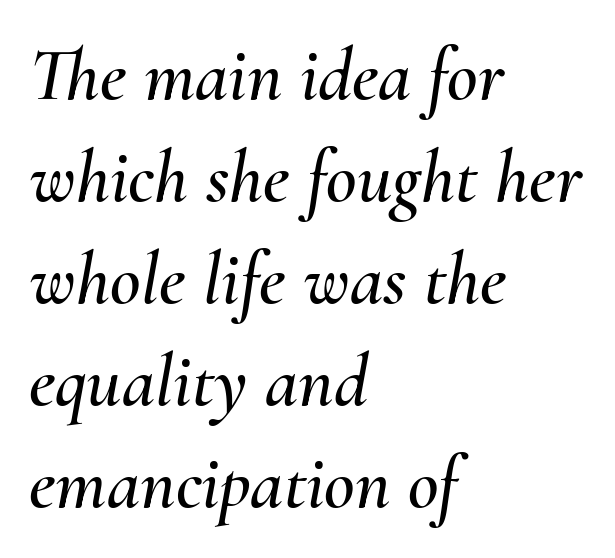
The image shows 75 px text type, italic (leaning right); set left-aligned, normal line spacing (1.36x), normal letter spacing, not underlined; medium stroke contrast and a small x-height.
